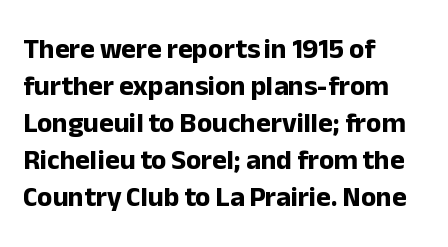
The face used here is rendered with its standard letterfit. The passage shown is typeset with a sans-serif family. Notice how descenders clear the ascenders below comfortably — that's standard leading. Note the varied advance widths — an 'i' is clearly narrower than an 'm'. The ragged edge is on the right, which tells us the setting is flush left. The string is rendered with underlining switched off.
